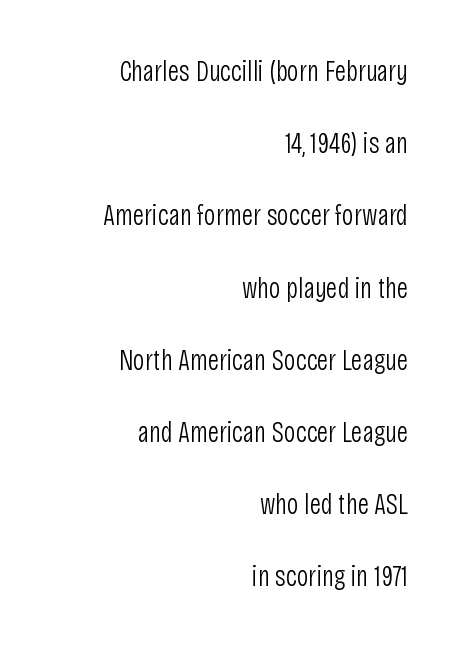
The passage shown is typeset with a sans-serif family. Does extra space separate the letters? No, they use regular spacing. Is the type heavy? It reads as light-to-regular instead. Honestly, there is no underline to notice here at all.
